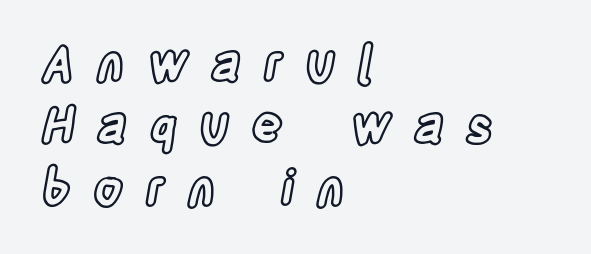
Characters follow at a spacing far wider than the type designer built in. Think of a printed novel: that variable character pitch is what you see here. The setting favours the left margin, as ordinary paragraphs usually do. Anything drawn beneath the words? Only blank space. Normally led — the rows are evenly, conventionally spaced.
